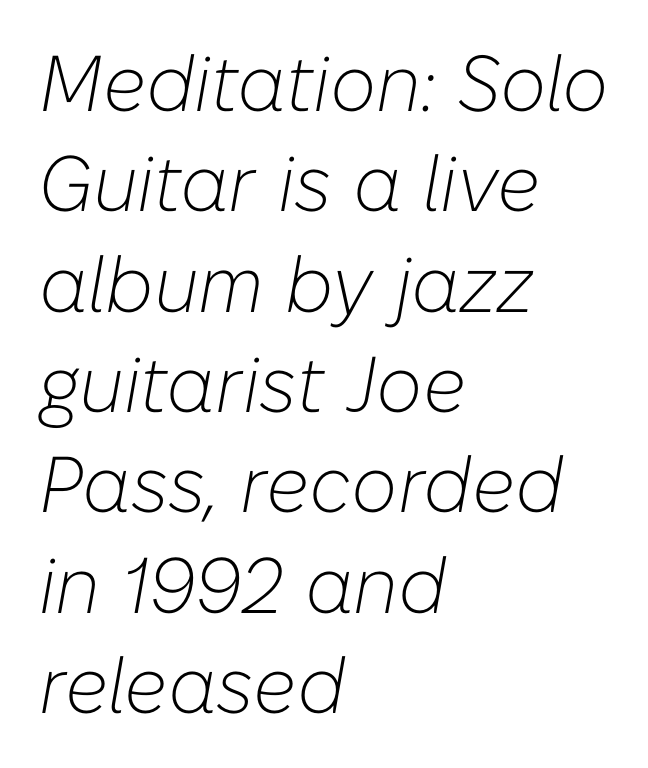
Q: Is the text bold? A: No.
Q: Is the text italic (slanted)? A: Yes, it leans right by about 10 degrees.
Q: Is the text underlined? A: No.
Q: How is the paragraph aligned? A: Left-aligned.
Q: Is the spacing between letters normal or unusually wide? A: Normal.
Q: Is the spacing between lines tight, normal or loose? A: Normal.
Q: Width (condensed, normal, or wide)? A: Normal.
Q: Stroke contrast? A: Low.
Q: x-height? A: Medium.
Q: Monospaced? A: No.
